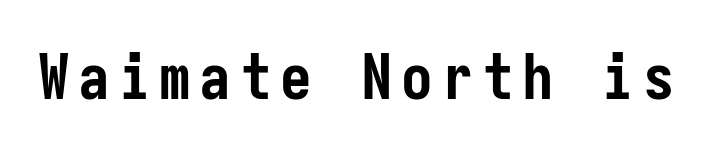
The image shows 63 px semibold, condensed sans-serif type, upright, monospaced; set not underlined; low stroke contrast and a medium x-height.
